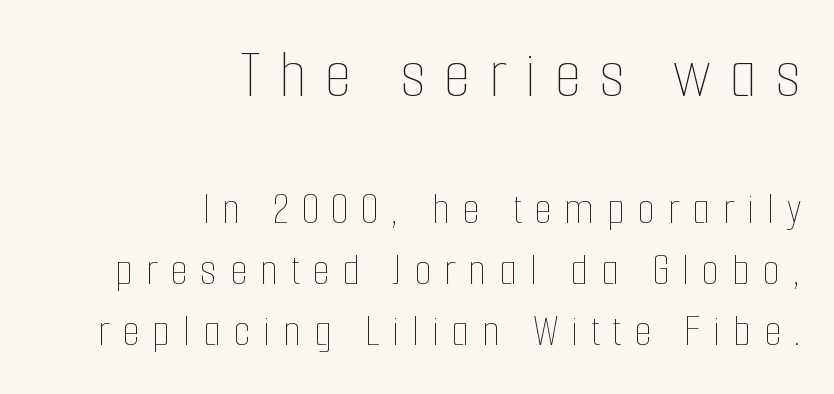
The ragged edge is on the left, which tells us the setting is flush right. Think of a printed novel: that variable character pitch is what you see here. The rendering inserts visible extra space after every character. Notice how the stems are strictly vertical — no italics here. Normally led — the rows are evenly, conventionally spaced. Descenders are the only things crossing below the line.
